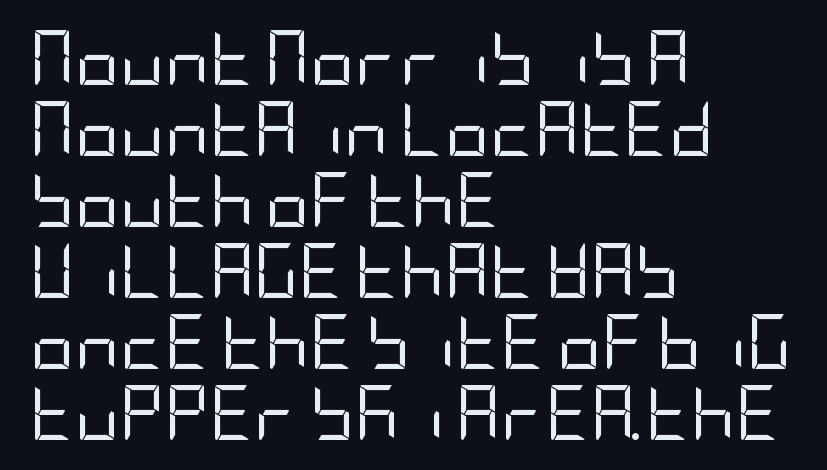
{"serif": "no", "italic": "no", "bold": "no", "weight": "regular", "width": "condensed", "stroke_contrast": "low", "x_height": "large", "underline": "no", "align": "left", "line_spacing": "normal", "line_spacing_ratio": 1.29, "letter_spacing": "normal", "letter_spacing_em": 0.0, "glyph_px": 55}
